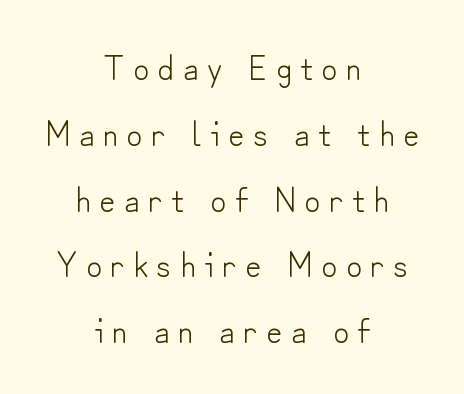
{"serif": "no", "italic": "no", "bold": "no", "weight": "light", "width": "normal", "stroke_contrast": "low", "x_height": "small", "monospaced": "no", "underline": "no", "align": "center", "line_spacing_ratio": 1.88, "letter_spacing": "wide", "letter_spacing_em": 0.24, "glyph_px": 35}
